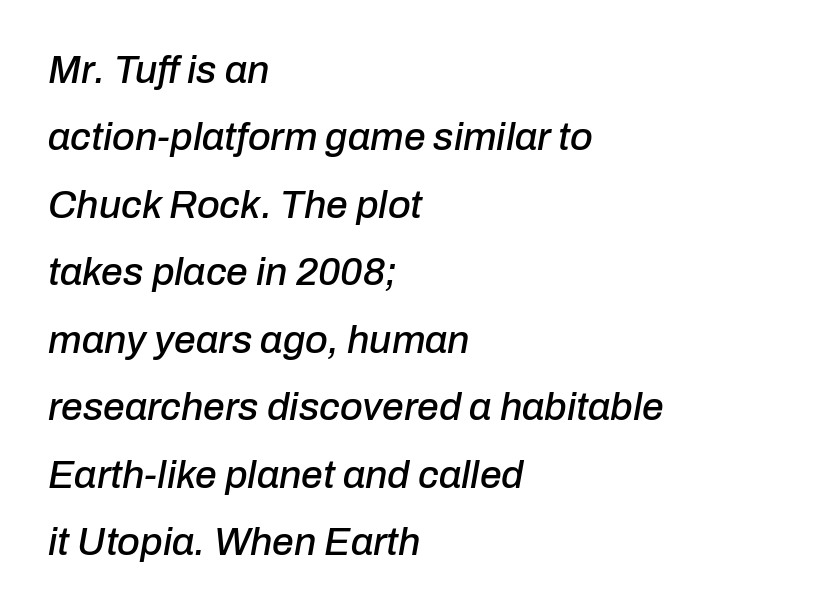
The image shows 39 px text type, italic (leaning right); set left-aligned, line spacing 1.73x, normal letter spacing, not underlined; low stroke contrast and a medium x-height.
